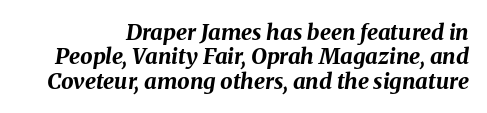
Q: Is the text bold? A: Yes.
Q: Is the text italic (slanted)? A: Yes, it leans right by about 8 degrees.
Q: Is the text underlined? A: No.
Q: Is the spacing between letters normal or unusually wide? A: Normal.
Q: Is the spacing between lines tight, normal or loose? A: Tight.
